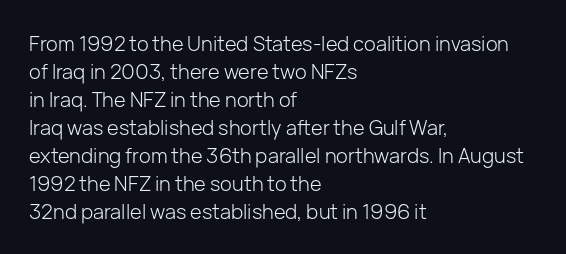
The image shows 20 px text type, upright; set left-aligned, normal line spacing (1.4x), normal letter spacing, not underlined.
